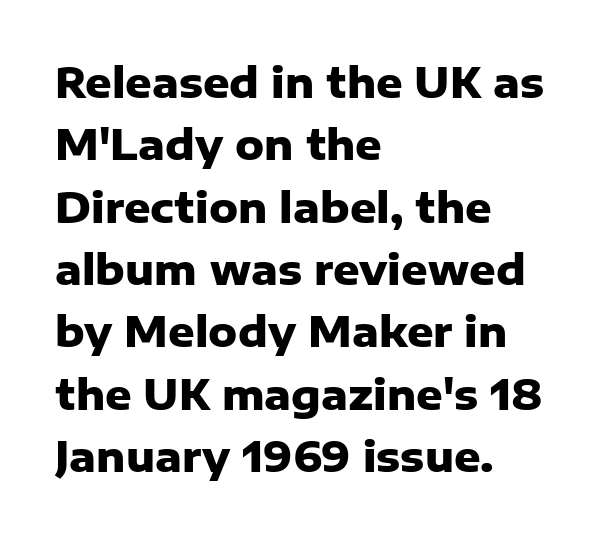
The image shows 41 px heavy sans-serif type, upright; set left-aligned, normal line spacing (1.52x), normal letter spacing, not underlined; low stroke contrast and a medium x-height.
